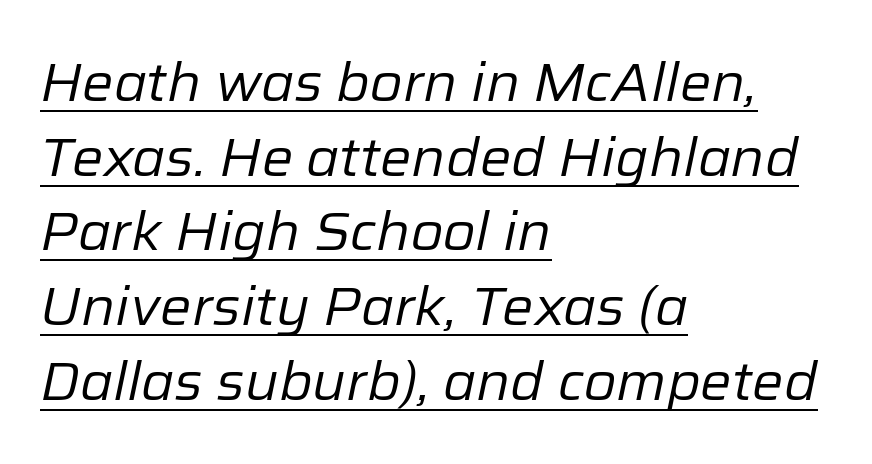
The image shows 53 px regular-weight type, italic (leaning right); set left-aligned, normal line spacing (1.41x), normal letter spacing, underlined; low stroke contrast and a medium x-height.
